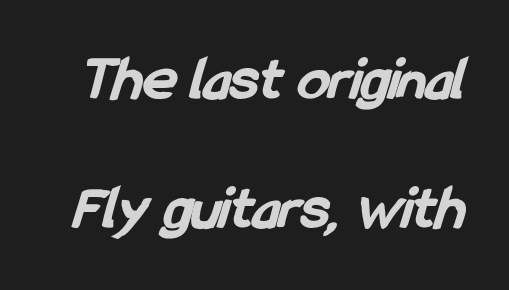
Q: Is the text bold? A: Yes.
Q: Is the typeface a serif or a sans-serif typeface? A: Sans-serif.
Q: Is the text underlined? A: No.
Q: Is the spacing between letters normal or unusually wide? A: Normal.
Q: Is the spacing between lines tight, normal or loose? A: Loose.
Q: Width (condensed, normal, or wide)? A: Condensed.
Q: Stroke contrast? A: Low.
Q: x-height? A: Medium.
Q: Monospaced? A: No.
